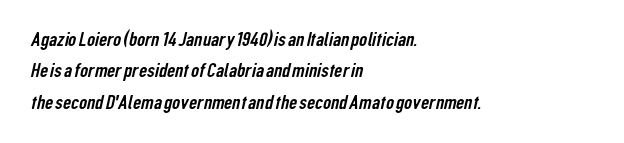
Q: Is the text underlined? A: No.
Q: How is the paragraph aligned? A: Left-aligned.
Q: Is the spacing between letters normal or unusually wide? A: Normal.
Q: Is the spacing between lines tight, normal or loose? A: Normal.
